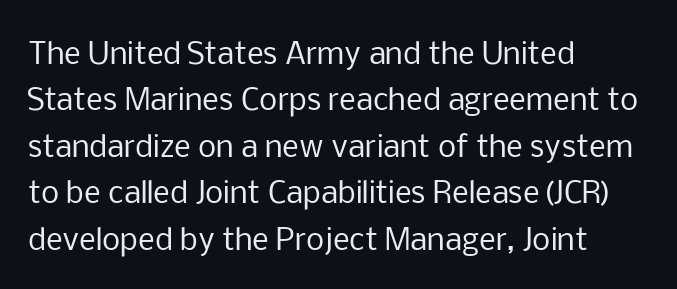
The image shows 29 px regular-weight sans-serif type, upright; set left-aligned, normal line spacing (1.6x), normal letter spacing, not underlined; low stroke contrast and a medium x-height.
